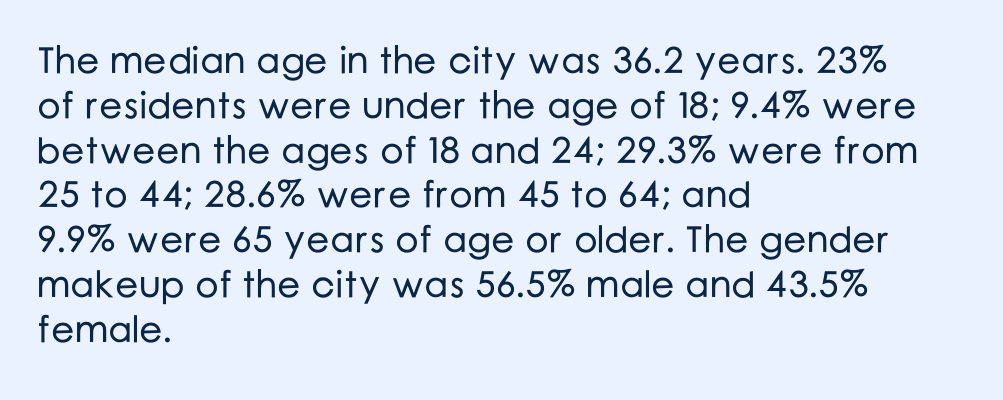
Only glyphs here, with clear space below each row. One-word summary of the alignment: left. The axis of the letterforms is exactly vertical. Short note: letters normally spaced. Serif or sans? Sans — the stroke terminals are bare.
